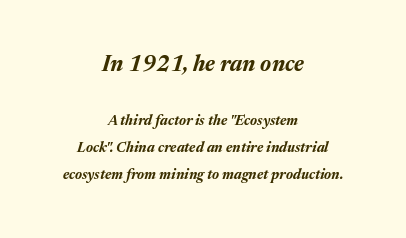
The image shows 22 px bold type, italic (leaning right); set centered, loose line spacing (1.93x), normal letter spacing, not underlined; the first (top) block is 1.57x larger.
